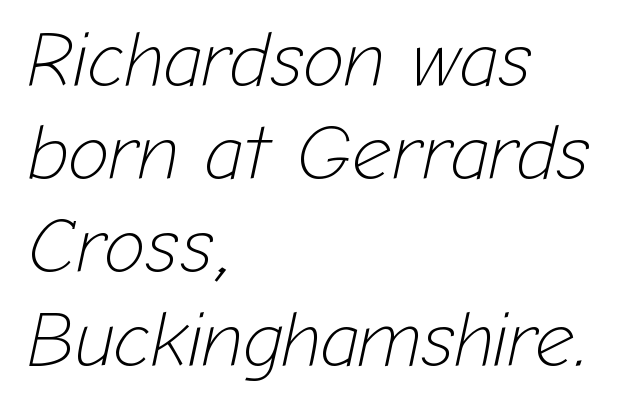
The image shows 77 px light type, italic (leaning right); set left-aligned, line spacing 1.21x, normal letter spacing, not underlined; low stroke contrast and a medium x-height.
